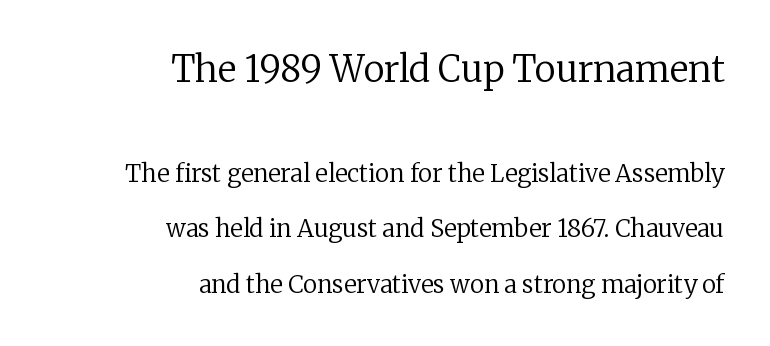
Q: Is the text bold? A: No.
Q: Is the text italic (slanted)? A: No, it is upright.
Q: Is the typeface a serif or a sans-serif typeface? A: Serif.
Q: Is the text underlined? A: No.
Q: How is the paragraph aligned? A: Right-aligned.
Q: Is the spacing between letters normal or unusually wide? A: Normal.
Q: Is the spacing between lines tight, normal or loose? A: Loose.
Q: Which block of text is set in a larger size, the first (top) or the second (bottom)? A: The first (top) one.
Q: Width (condensed, normal, or wide)? A: Normal.
Q: Stroke contrast? A: Low.
Q: x-height? A: Medium.
Q: Monospaced? A: No.
